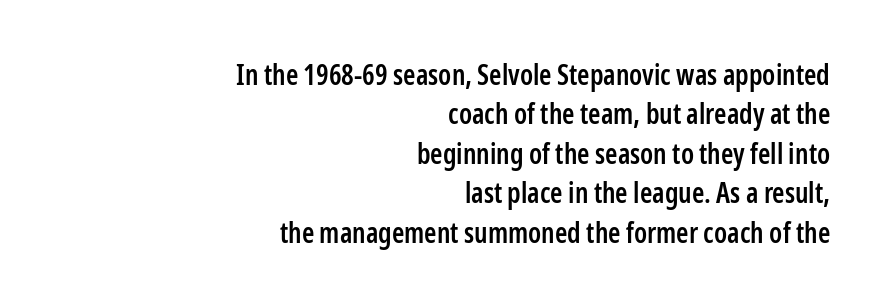
The image shows 28 px semibold, condensed sans-serif type, upright; set right-aligned, normal line spacing (1.41x), normal letter spacing, not underlined; low stroke contrast and a medium x-height.
